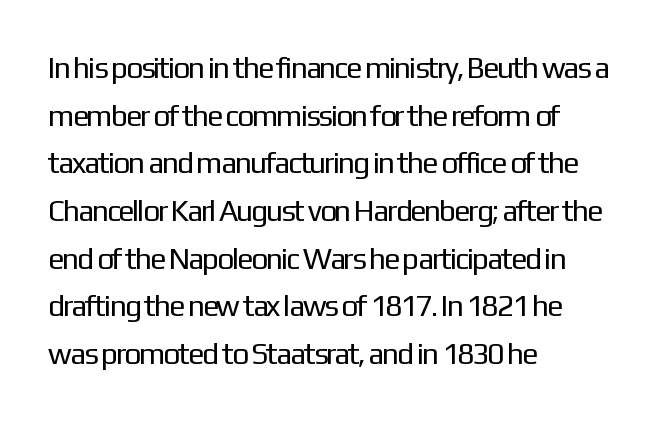
Q: Is the text bold? A: No.
Q: Is the text italic (slanted)? A: No, it is upright.
Q: Is the typeface a serif or a sans-serif typeface? A: Sans-serif.
Q: Is the text underlined? A: No.
Q: How is the paragraph aligned? A: Left-aligned.
Q: Is the spacing between letters normal or unusually wide? A: Normal.
Q: Is the spacing between lines tight, normal or loose? A: Normal.
Q: Width (condensed, normal, or wide)? A: Normal.
Q: Stroke contrast? A: Low.
Q: x-height? A: Medium.
Q: Monospaced? A: No.
